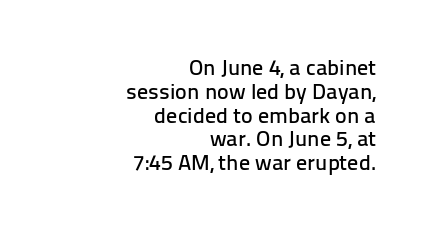
{"italic": "no", "underline": "no", "align": "right", "line_spacing": "tight", "line_spacing_ratio": 1.08, "letter_spacing": "normal", "letter_spacing_em": 0.0, "glyph_px": 22}
